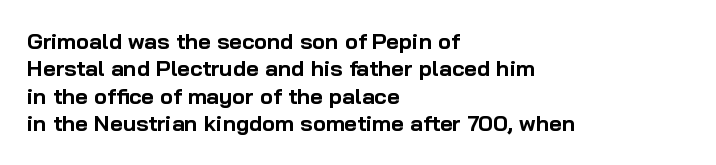
{"italic": "no", "bold": "yes", "underline": "no", "align": "left", "line_spacing": "normal", "line_spacing_ratio": 1.25, "letter_spacing": "normal", "letter_spacing_em": 0.0, "glyph_px": 22}
